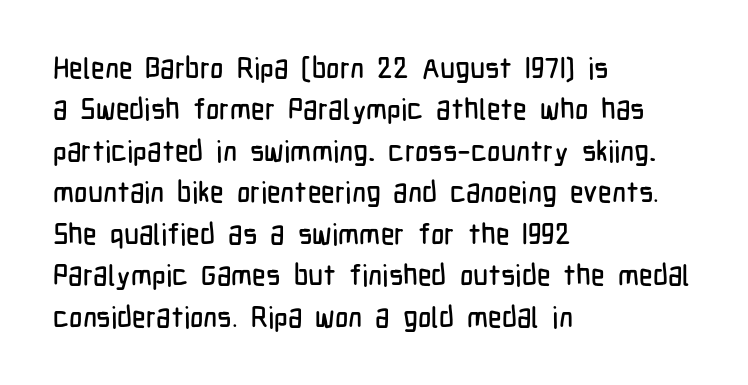
The image shows 29 px condensed sans-serif type, upright; set left-aligned, normal line spacing (1.43x), normal letter spacing, not underlined; low stroke contrast and a medium x-height.
